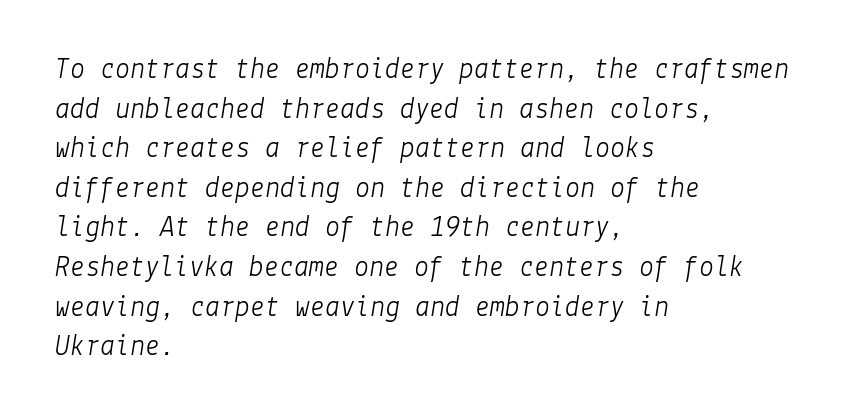
Q: Is the text bold? A: No.
Q: Is the text italic (slanted)? A: Yes, it leans right by about 9 degrees.
Q: Is the text underlined? A: No.
Q: How is the paragraph aligned? A: Left-aligned.
Q: Is the spacing between letters normal or unusually wide? A: Normal.
Q: Is the spacing between lines tight, normal or loose? A: Normal.
Q: Width (condensed, normal, or wide)? A: Normal.
Q: Stroke contrast? A: Low.
Q: x-height? A: Medium.
